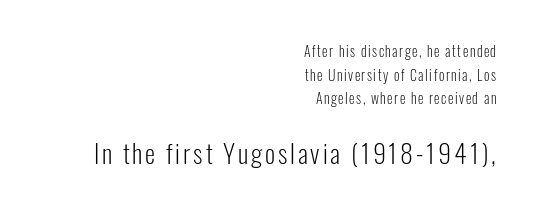
{"italic": "no", "bold": "no", "underline": "no", "align": "right", "line_spacing": "normal", "line_spacing_ratio": 1.69, "larger_block": "second", "size_ratio": 1.86, "glyph_px": 26}
